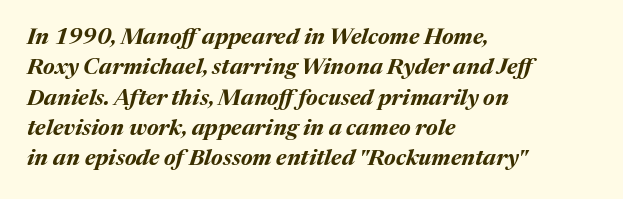
Q: Is the text bold? A: Yes.
Q: Is the text italic (slanted)? A: Yes, it leans right by about 17 degrees.
Q: Is the text underlined? A: No.
Q: How is the paragraph aligned? A: Left-aligned.
Q: Is the spacing between letters normal or unusually wide? A: Normal.
Q: Is the spacing between lines tight, normal or loose? A: Normal.
